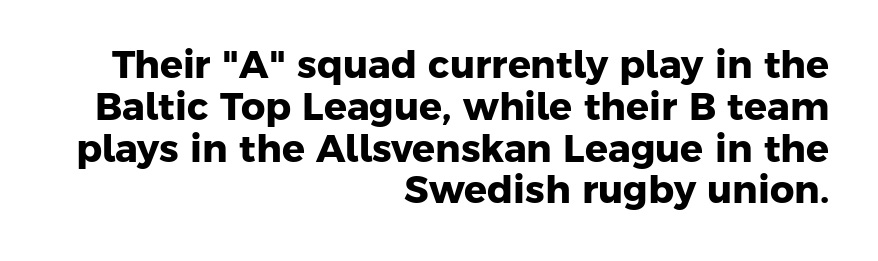
Q: Is the text bold? A: Yes.
Q: Is the typeface a serif or a sans-serif typeface? A: Sans-serif.
Q: Is the text underlined? A: No.
Q: How is the paragraph aligned? A: Right-aligned.
Q: Is the spacing between letters normal or unusually wide? A: Normal.
Q: Is the spacing between lines tight, normal or loose? A: Tight.
Q: Width (condensed, normal, or wide)? A: Normal.
Q: Stroke contrast? A: Low.
Q: x-height? A: Medium.
Q: Monospaced? A: No.
